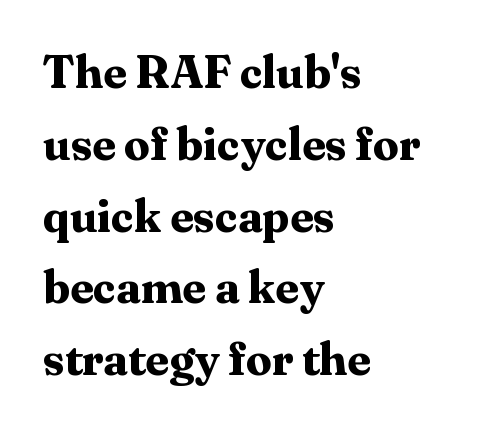
{"serif": "yes", "italic": "no", "bold": "yes", "weight": "bold", "width": "normal", "stroke_contrast": "medium", "x_height": "medium", "monospaced": "no", "underline": "no", "align": "left", "line_spacing": "normal", "line_spacing_ratio": 1.56, "letter_spacing": "normal", "letter_spacing_em": 0.0, "glyph_px": 46}
